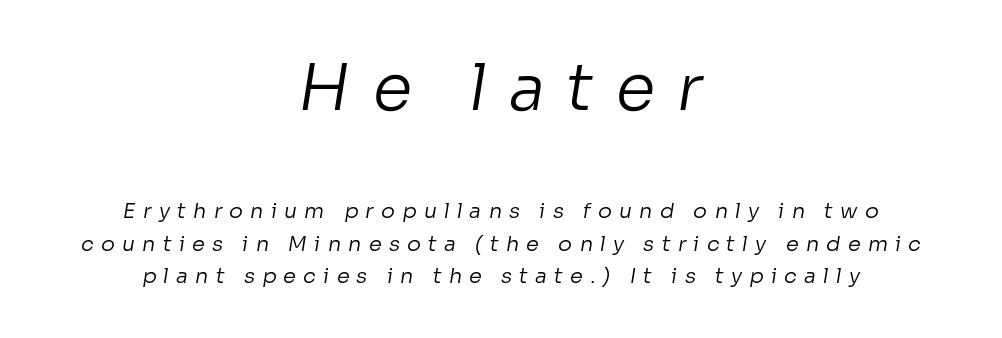
Q: Is the text bold? A: No.
Q: Is the typeface a serif or a sans-serif typeface? A: Sans-serif.
Q: Is the text underlined? A: No.
Q: How is the paragraph aligned? A: Centered.
Q: Is the spacing between letters normal or unusually wide? A: Unusually wide.
Q: Is the spacing between lines tight, normal or loose? A: Normal.
Q: Which block of text is set in a larger size, the first (top) or the second (bottom)? A: The first (top) one.
Q: Width (condensed, normal, or wide)? A: Normal.
Q: Stroke contrast? A: Low.
Q: x-height? A: Medium.
Q: Monospaced? A: No.
